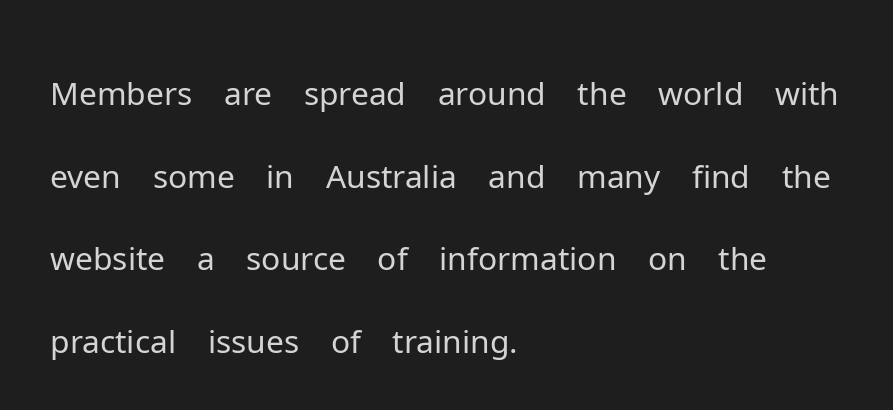
{"serif": "no", "italic": "no", "bold": "no", "weight": "light", "width": "normal", "stroke_contrast": "low", "x_height": "medium", "monospaced": "no", "underline": "no", "align": "left", "line_spacing": "normal", "line_spacing_ratio": 1.27, "letter_spacing": "normal", "letter_spacing_em": 0.0, "glyph_px": 65}
